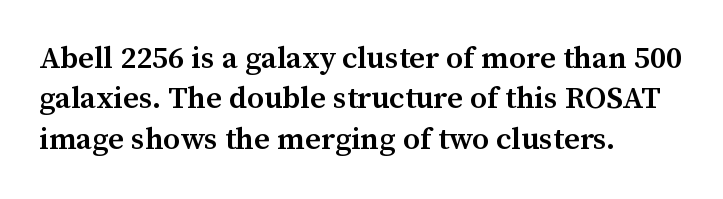
Q: Is the text bold? A: Semi-bold.
Q: Is the text italic (slanted)? A: No, it is upright.
Q: Is the typeface a serif or a sans-serif typeface? A: Serif.
Q: Is the text underlined? A: No.
Q: How is the paragraph aligned? A: Left-aligned.
Q: Is the spacing between letters normal or unusually wide? A: Normal.
Q: Is the spacing between lines tight, normal or loose? A: Normal.
Q: Width (condensed, normal, or wide)? A: Normal.
Q: Stroke contrast? A: Medium.
Q: x-height? A: Medium.
Q: Monospaced? A: No.
